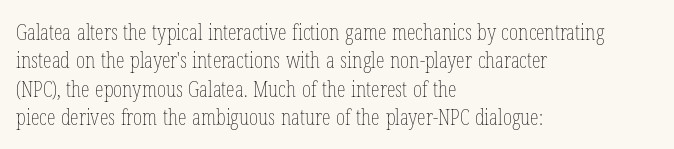
Rule under the text: the space is simply empty. Honestly, the letter spacing is just normal — you wouldn't notice it. The font's upright variant was chosen for this text. The strokes are not fattened; the text isn't bold. Layout note: lines flush left. The designer left line spacing at the default.
